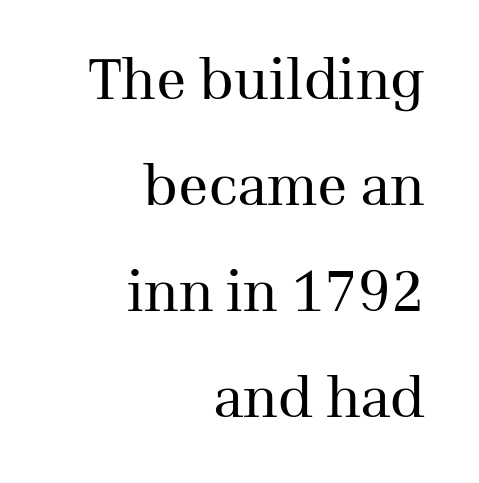
Q: Is the text bold? A: No.
Q: Is the text italic (slanted)? A: No, it is upright.
Q: Is the typeface a serif or a sans-serif typeface? A: Serif.
Q: Is the text underlined? A: No.
Q: How is the paragraph aligned? A: Right-aligned.
Q: Is the spacing between letters normal or unusually wide? A: Normal.
Q: Width (condensed, normal, or wide)? A: Normal.
Q: Stroke contrast? A: Medium.
Q: x-height? A: Medium.
Q: Monospaced? A: No.
